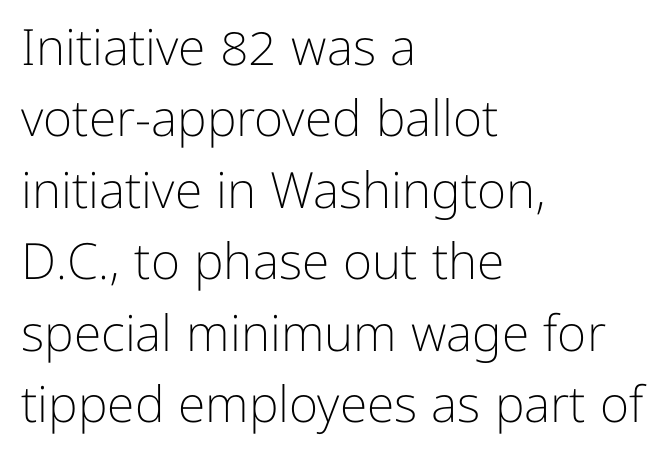
{"serif": "no", "italic": "no", "bold": "no", "weight": "light", "width": "normal", "stroke_contrast": "low", "x_height": "medium", "monospaced": "no", "underline": "no", "align": "left", "line_spacing": "normal", "line_spacing_ratio": 1.43, "letter_spacing": "normal", "letter_spacing_em": 0.0, "glyph_px": 50}
